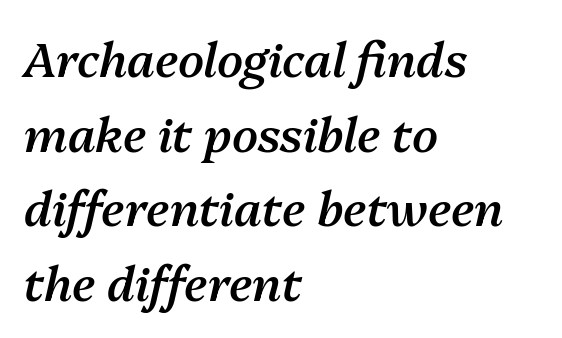
{"italic": "yes", "lean": "right", "slant_degrees": 13, "bold": "semi", "weight": "semibold", "width": "normal", "stroke_contrast": "medium", "x_height": "medium", "monospaced": "no", "underline": "no", "align": "left", "line_spacing": "normal", "line_spacing_ratio": 1.59, "letter_spacing": "normal", "letter_spacing_em": 0.0, "glyph_px": 47}
